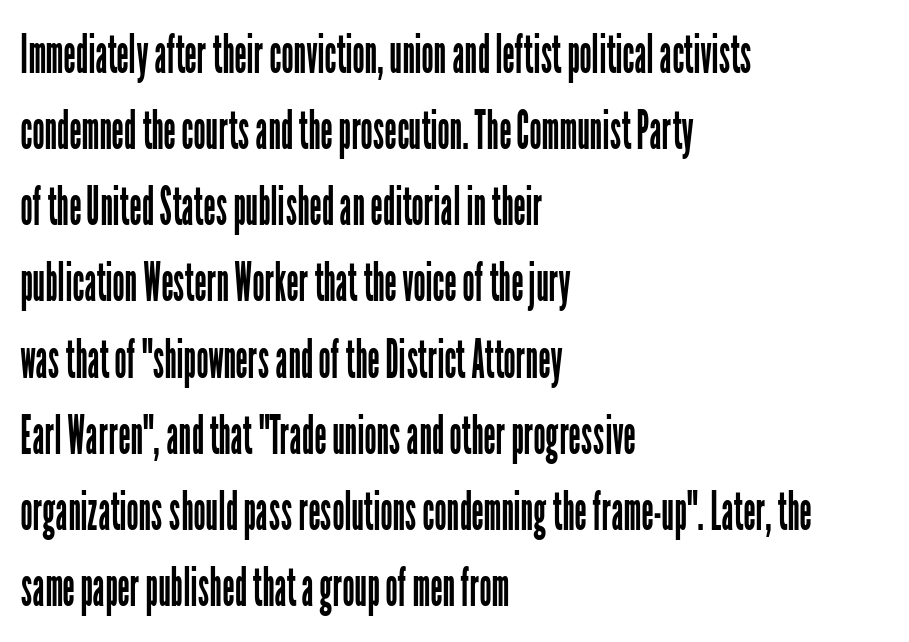
The image shows 54 px regular-weight, condensed sans-serif type, upright; set left-aligned, normal line spacing (1.41x), normal letter spacing, not underlined; low stroke contrast and a medium x-height.
